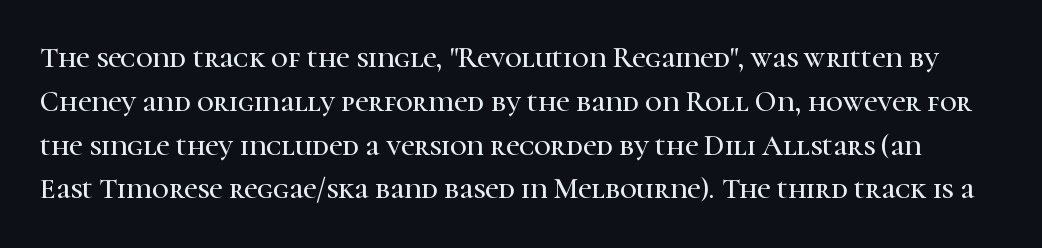
{"serif": "yes", "italic": "no", "width": "normal", "stroke_contrast": "high", "x_height": "medium", "monospaced": "no", "underline": "no", "line_spacing": "normal", "line_spacing_ratio": 1.51, "letter_spacing": "normal", "letter_spacing_em": 0.0, "glyph_px": 29}
